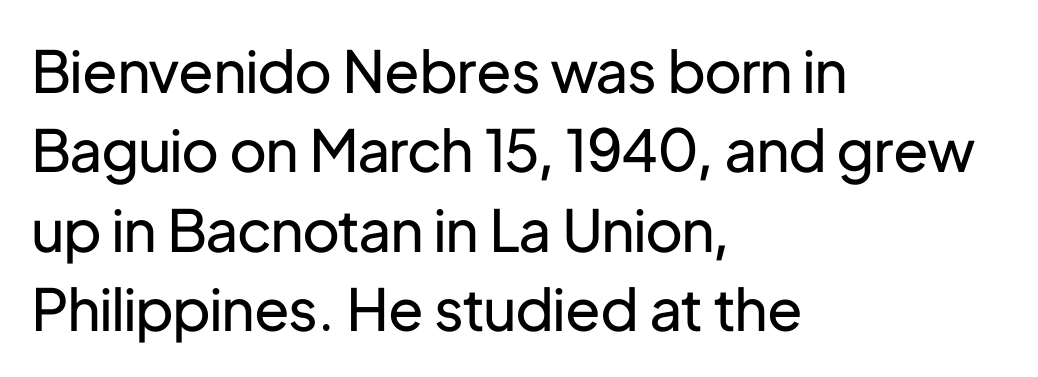
The image shows 58 px regular-weight sans-serif type, upright; set left-aligned, normal line spacing (1.37x), normal letter spacing, not underlined; low stroke contrast and a medium x-height.
